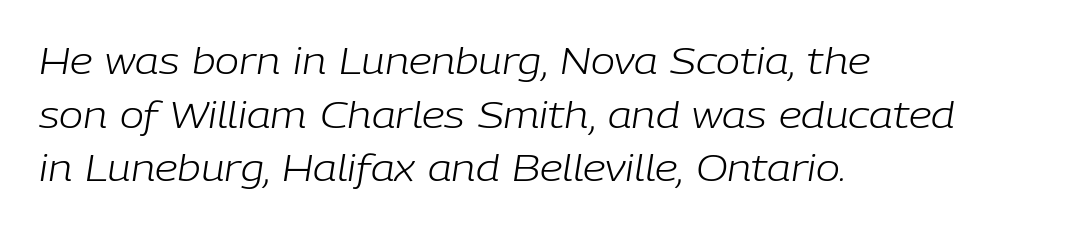
{"italic": "yes", "lean": "right", "slant_degrees": 9, "bold": "no", "weight": "light", "width": "normal", "stroke_contrast": "low", "x_height": "medium", "monospaced": "no", "underline": "no", "align": "left", "line_spacing": "normal", "line_spacing_ratio": 1.49, "letter_spacing": "normal", "letter_spacing_em": 0.0, "glyph_px": 36}
